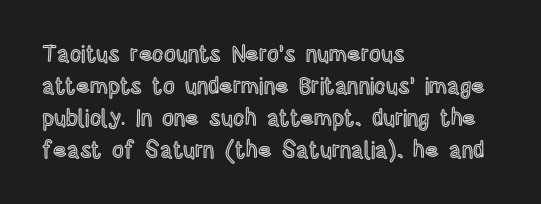
{"italic": "no", "underline": "no", "align": "left", "line_spacing": "normal", "line_spacing_ratio": 1.39, "letter_spacing": "normal", "letter_spacing_em": 0.0, "glyph_px": 23}
